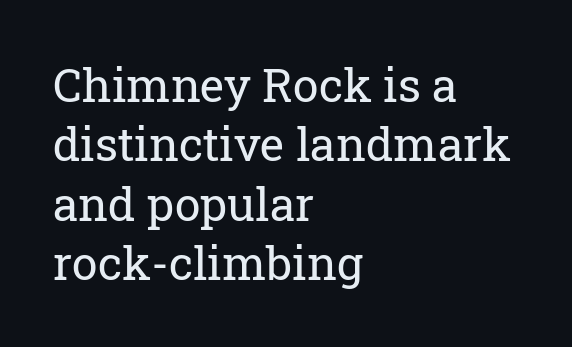
Q: Is the text bold? A: No.
Q: Is the text italic (slanted)? A: No, it is upright.
Q: Is the typeface a serif or a sans-serif typeface? A: Serif.
Q: Is the text underlined? A: No.
Q: How is the paragraph aligned? A: Left-aligned.
Q: Is the spacing between letters normal or unusually wide? A: Normal.
Q: Is the spacing between lines tight, normal or loose? A: Normal.
Q: Width (condensed, normal, or wide)? A: Normal.
Q: Stroke contrast? A: Low.
Q: x-height? A: Medium.
Q: Monospaced? A: No.
